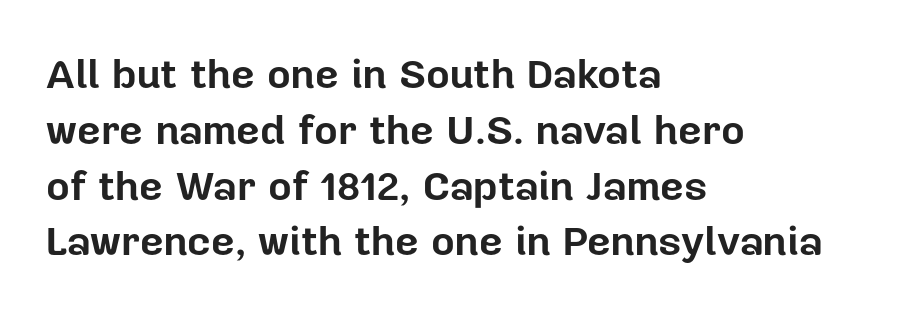
The strip under each line holds only bare page. When letters stand straight like this, we call the style roman or upright. Line beginnings align vertically; line endings do not. These lines sit exactly where default settings would place them. Short note: letters normally spaced.
